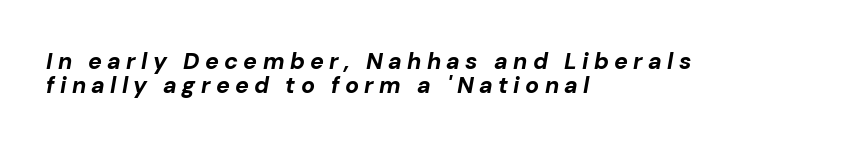
Q: Is the text bold? A: Yes.
Q: Is the text italic (slanted)? A: Yes, it leans right by about 10 degrees.
Q: Is the text underlined? A: No.
Q: How is the paragraph aligned? A: Left-aligned.
Q: Is the spacing between letters normal or unusually wide? A: Unusually wide.
Q: Is the spacing between lines tight, normal or loose? A: Tight.
